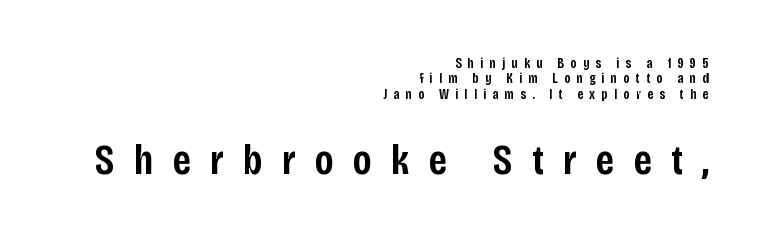
The passage shown is typed in a proportional face where columns would drift. Casual observation: everything's shoved over to the right. The second block has been scaled up relative to the first. Each row of text sits above clean, open space. Tracking here is generous; glyphs stand well apart from one another.
